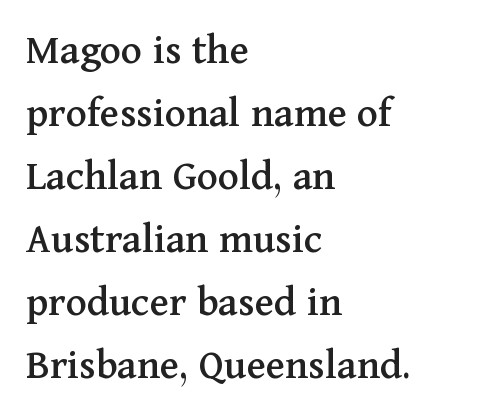
Interline gaps are of average width in this sample. Between one letter and the next there's only the usual sliver of space. The strip under each line holds only bare page. Note the varied advance widths — an 'i' is clearly narrower than an 'm'.
